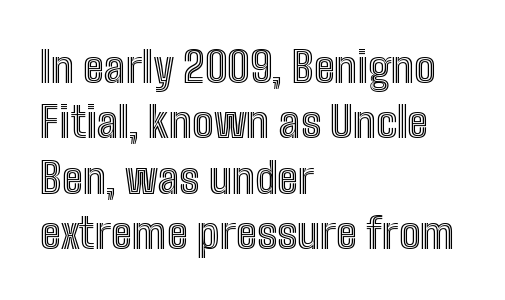
The face used here is rendered with its standard letterfit. The letters advance in unequal steps, a hallmark of proportional type. Every stem runs plumb, perpendicular to the baseline. Every row of glyphs begins at an identical x-position on the left.
